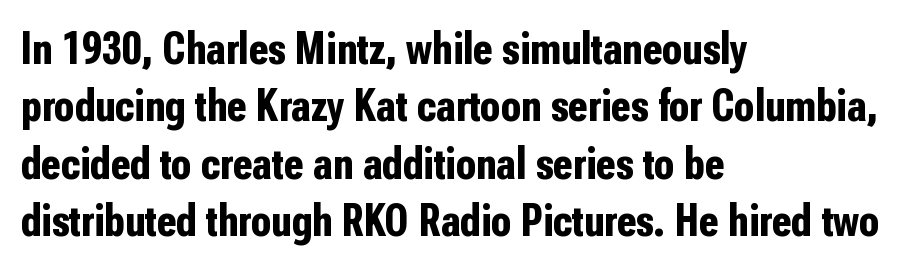
The gap between lines stays unmarked. Do the letters lean? They stand straight. Looks like regular typesetting: each glyph gets only the width it needs. The passage is arranged the way most books set body copy — flush left. Line spacing here is normal. The glyphs have the mass of a bold cut.
